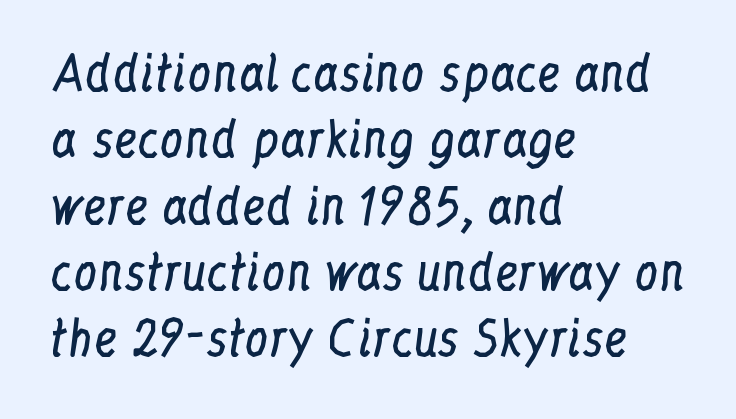
Q: Is the text bold? A: No.
Q: Is the text italic (slanted)? A: Yes.
Q: Is the typeface a serif or a sans-serif typeface? A: Serif.
Q: Is the text underlined? A: No.
Q: How is the paragraph aligned? A: Left-aligned.
Q: Is the spacing between letters normal or unusually wide? A: Normal.
Q: Is the spacing between lines tight, normal or loose? A: Normal.
Q: Width (condensed, normal, or wide)? A: Condensed.
Q: Stroke contrast? A: Low.
Q: x-height? A: Medium.
Q: Monospaced? A: No.
